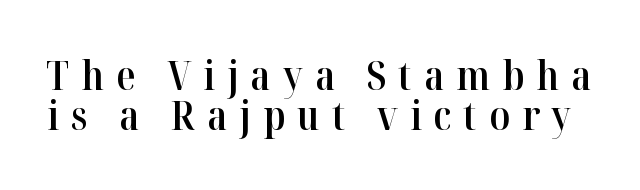
Q: Is the text bold? A: Semi-bold.
Q: Is the text italic (slanted)? A: No, it is upright.
Q: Is the typeface a serif or a sans-serif typeface? A: Serif.
Q: Is the text underlined? A: No.
Q: Is the spacing between letters normal or unusually wide? A: Unusually wide.
Q: Is the spacing between lines tight, normal or loose? A: Tight.
Q: Width (condensed, normal, or wide)? A: Normal.
Q: Stroke contrast? A: High.
Q: x-height? A: Medium.
Q: Monospaced? A: No.
